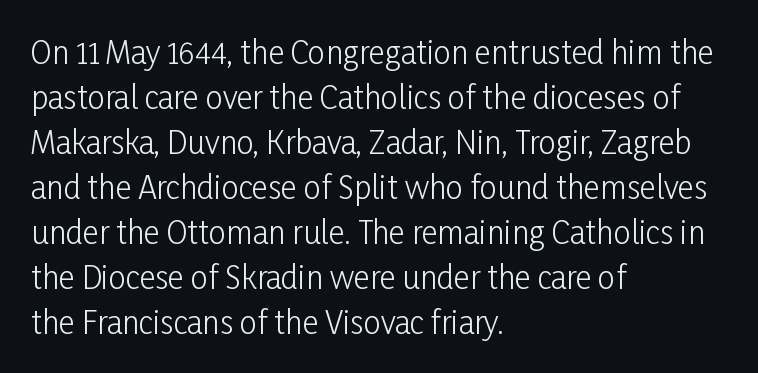
Q: Is the text bold? A: No.
Q: Is the text italic (slanted)? A: No, it is upright.
Q: Is the typeface a serif or a sans-serif typeface? A: Sans-serif.
Q: Is the text underlined? A: No.
Q: How is the paragraph aligned? A: Left-aligned.
Q: Is the spacing between letters normal or unusually wide? A: Normal.
Q: Is the spacing between lines tight, normal or loose? A: Normal.
Q: Width (condensed, normal, or wide)? A: Condensed.
Q: Stroke contrast? A: Low.
Q: x-height? A: Medium.
Q: Monospaced? A: No.
